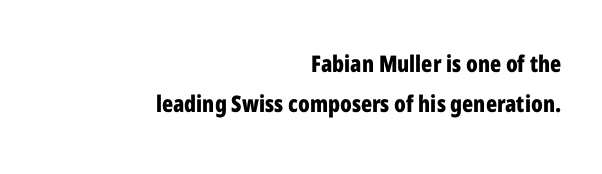
{"italic": "no", "bold": "yes", "underline": "no", "align": "right", "line_spacing_ratio": 1.76, "letter_spacing": "normal", "letter_spacing_em": 0.0, "glyph_px": 23}
